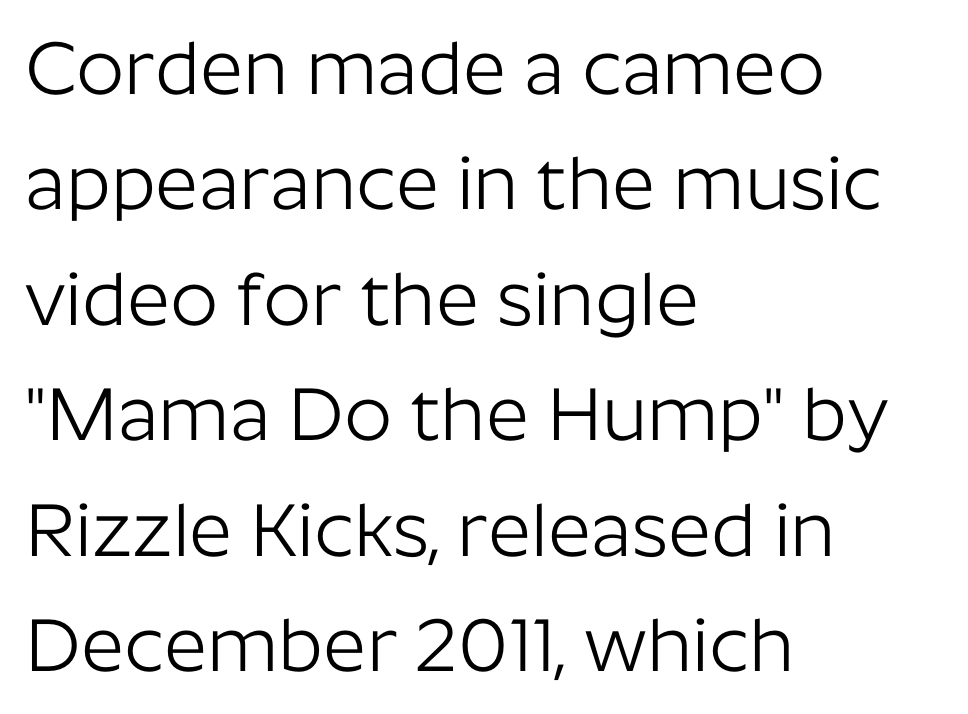
Q: Is the text bold? A: No.
Q: Is the text italic (slanted)? A: No, it is upright.
Q: Is the typeface a serif or a sans-serif typeface? A: Sans-serif.
Q: Is the text underlined? A: No.
Q: How is the paragraph aligned? A: Left-aligned.
Q: Is the spacing between letters normal or unusually wide? A: Normal.
Q: Is the spacing between lines tight, normal or loose? A: Normal.
Q: Width (condensed, normal, or wide)? A: Normal.
Q: Stroke contrast? A: Low.
Q: x-height? A: Medium.
Q: Monospaced? A: No.
